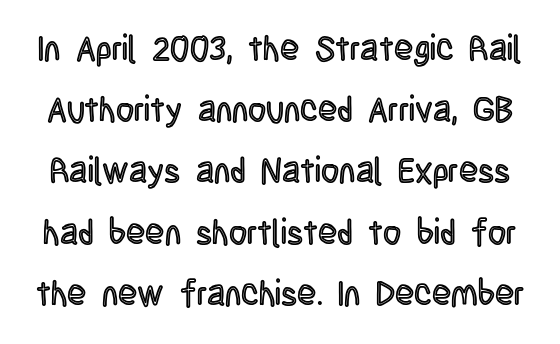
The image shows 35 px condensed type, upright; set line spacing 1.75x, normal letter spacing, not underlined; a large x-height.
